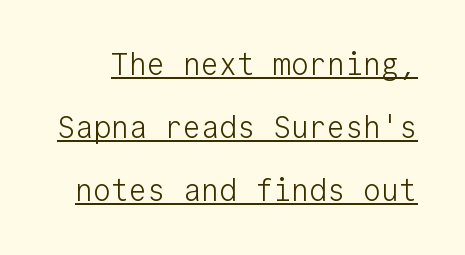
Weight class: somewhere from thin through regular. These lines were composed using upright roman letters. Do the characters align in a grid? Yes, the font is monospaced. The block of text is sparse from top to bottom, with ample space between rows.
